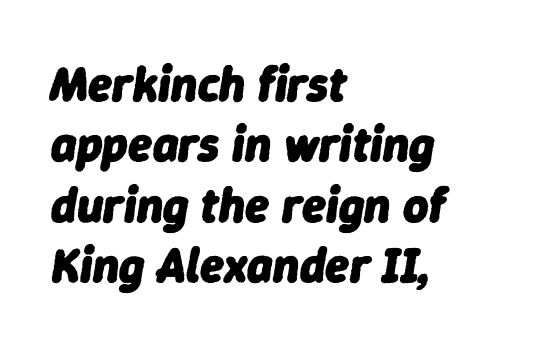
{"italic": "yes", "lean": "right", "slant_degrees": 9, "bold": "yes", "weight": "heavy", "width": "normal", "stroke_contrast": "low", "x_height": "medium", "monospaced": "no", "underline": "no", "align": "left", "line_spacing_ratio": 1.23, "letter_spacing": "normal", "letter_spacing_em": 0.0, "glyph_px": 49}
